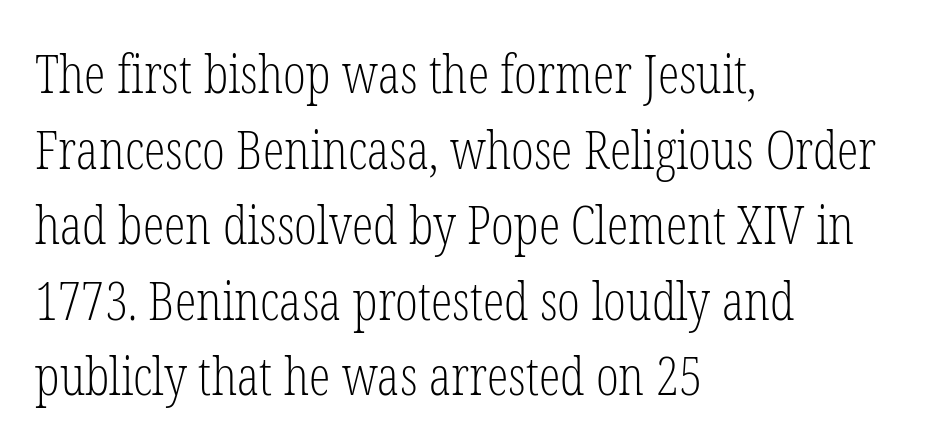
This is serif lettering, the kind often seen in printed books. Note the varied advance widths — an 'i' is clearly narrower than an 'm'. Is there any slant? The stems are plumb. Has an underline been added? It has not. The horizontal fit of the characters is conventional and even.
